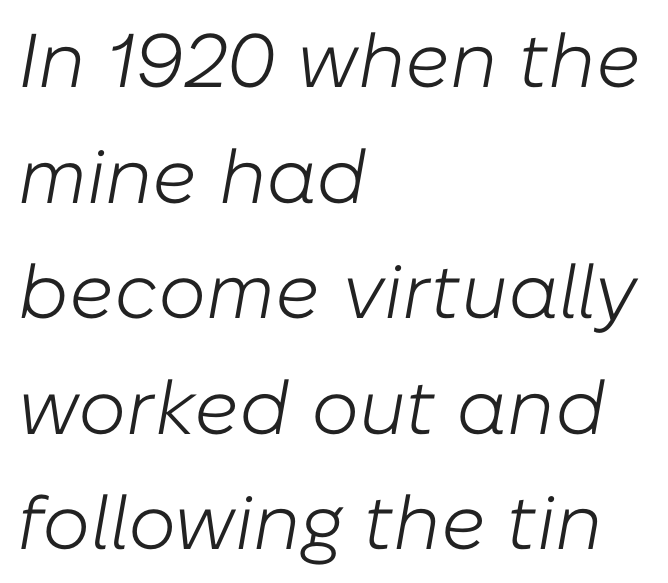
{"italic": "yes", "lean": "right", "slant_degrees": 10, "bold": "no", "weight": "light", "width": "normal", "stroke_contrast": "low", "x_height": "medium", "monospaced": "no", "underline": "no", "align": "left", "line_spacing": "normal", "line_spacing_ratio": 1.52, "letter_spacing": "normal", "letter_spacing_em": 0.0, "glyph_px": 76}
